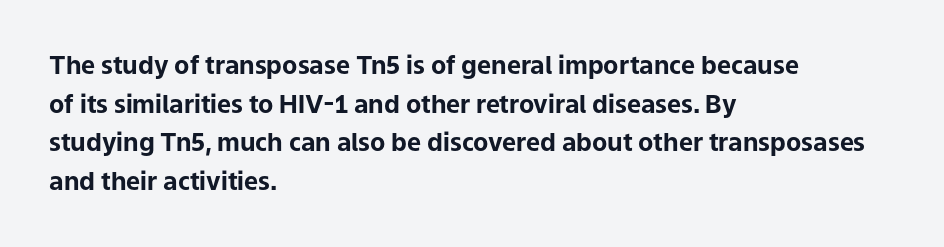
{"italic": "no", "bold": "yes", "underline": "no", "align": "left", "line_spacing": "normal", "line_spacing_ratio": 1.55, "letter_spacing": "normal", "letter_spacing_em": 0.0, "glyph_px": 25}
